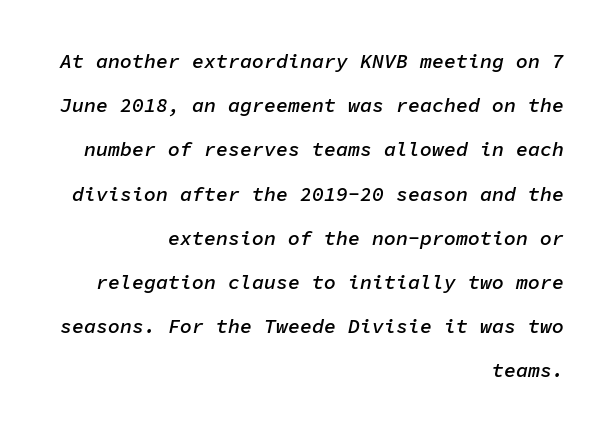
{"italic": "yes", "lean": "right", "slant_degrees": 11, "bold": "semi", "underline": "no", "align": "right", "line_spacing": "loose", "line_spacing_ratio": 2.21, "letter_spacing": "normal", "letter_spacing_em": 0.0, "glyph_px": 20}
